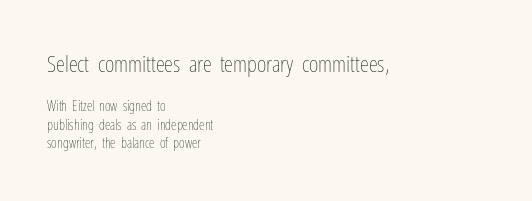
{"italic": "no", "bold": "no", "underline": "no", "align": "left", "line_spacing": "normal", "line_spacing_ratio": 1.33, "letter_spacing": "normal", "letter_spacing_em": 0.0, "larger_block": "first", "size_ratio": 1.64, "glyph_px": 23}
